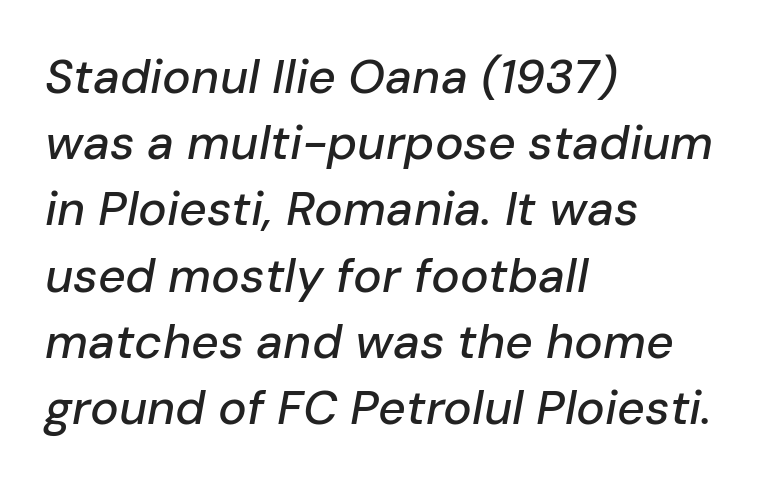
{"italic": "yes", "lean": "right", "slant_degrees": 10, "width": "normal", "stroke_contrast": "low", "x_height": "medium", "monospaced": "no", "underline": "no", "align": "left", "line_spacing": "normal", "line_spacing_ratio": 1.38, "letter_spacing": "normal", "letter_spacing_em": 0.0, "glyph_px": 48}
